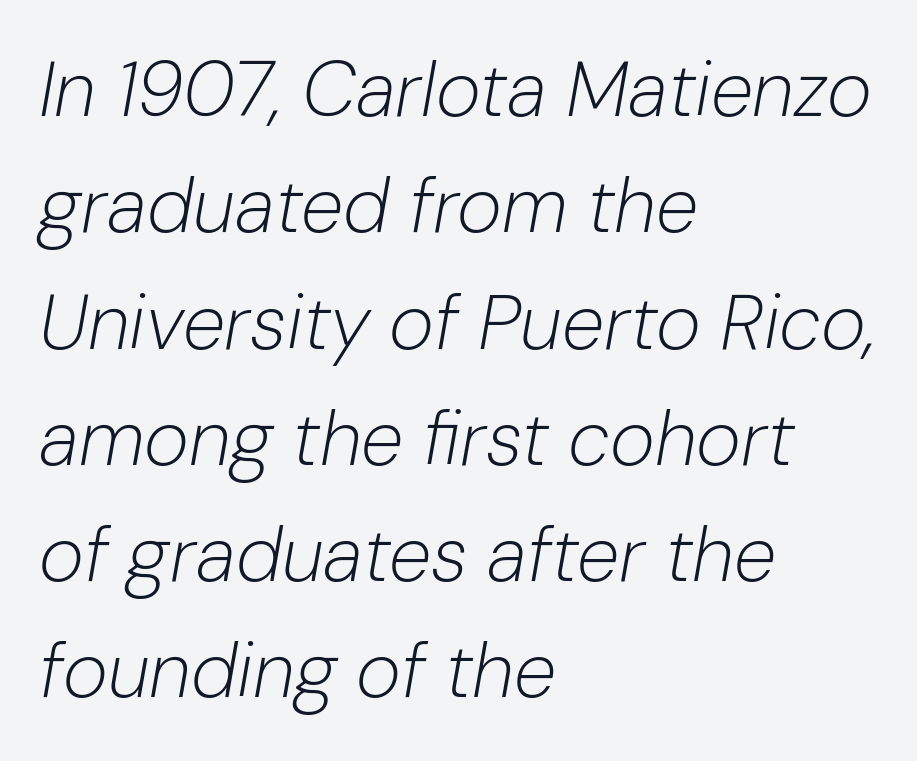
The image shows 77 px light type, italic (leaning right); set left-aligned, normal line spacing (1.51x), normal letter spacing, not underlined; low stroke contrast and a medium x-height.
